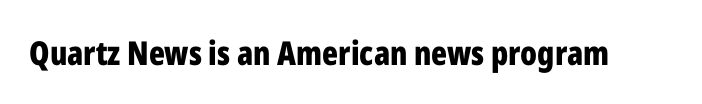
{"serif": "no", "italic": "no", "bold": "yes", "weight": "bold", "width": "condensed", "stroke_contrast": "low", "x_height": "medium", "monospaced": "no", "underline": "no", "letter_spacing": "normal", "letter_spacing_em": 0.0, "glyph_px": 33}
